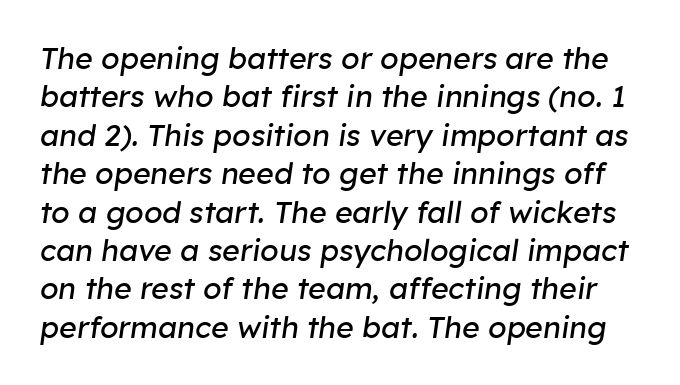
The image shows 30 px regular-weight type, italic (leaning right); set normal line spacing (1.28x), normal letter spacing, not underlined; low stroke contrast and a medium x-height.
